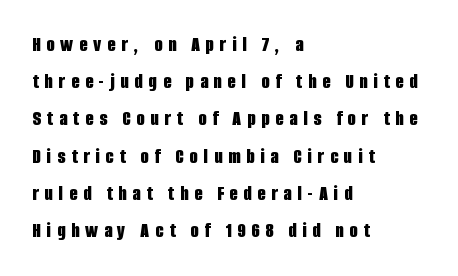
{"italic": "no", "bold": "yes", "underline": "no", "align": "left", "line_spacing_ratio": 1.77, "letter_spacing": "wide", "letter_spacing_em": 0.28, "glyph_px": 21}
